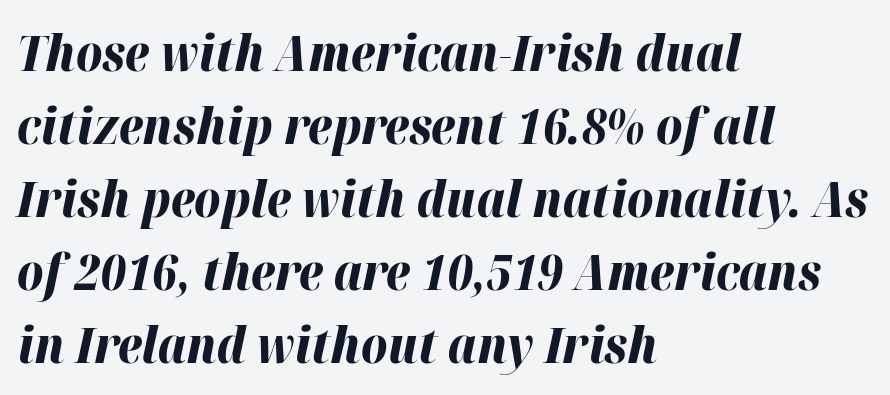
{"italic": "yes", "lean": "right", "slant_degrees": 12, "bold": "yes", "weight": "bold", "width": "normal", "stroke_contrast": "high", "x_height": "medium", "monospaced": "no", "underline": "no", "align": "left", "line_spacing": "normal", "line_spacing_ratio": 1.46, "letter_spacing": "normal", "letter_spacing_em": 0.0, "glyph_px": 50}
